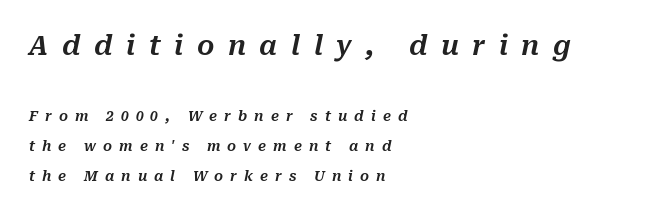
The image shows 27 px text type, italic (leaning right); set left-aligned, loose line spacing (2.13x), unusually wide letter spacing (+0.5 em), not underlined; the first (top) block is 1.93x larger.
